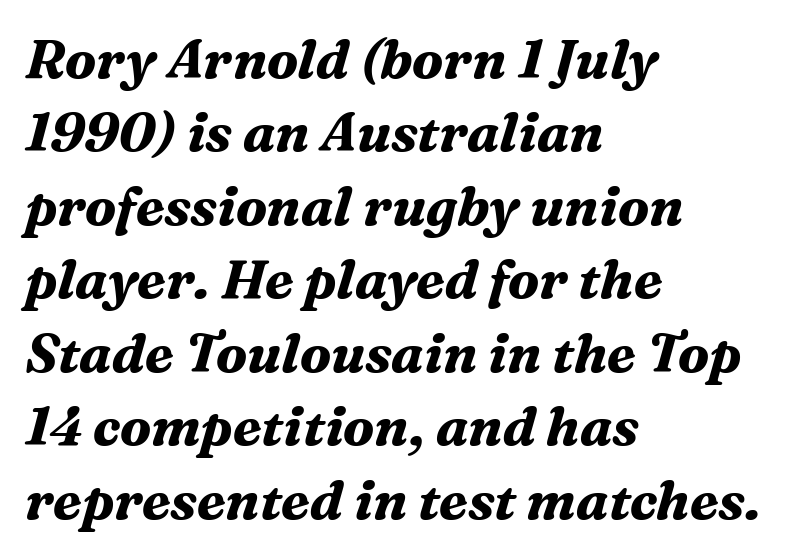
Italic: yes, the glyphs are oblique. Pretty heavy lettering here — definitely bold. Caption: multi-line text, flush left, ragged right. Letters rest on an invisible, unmarked baseline. Between one letter and the next there's only the usual sliver of space. Examine the stroke ends and you'll spot serifs.
